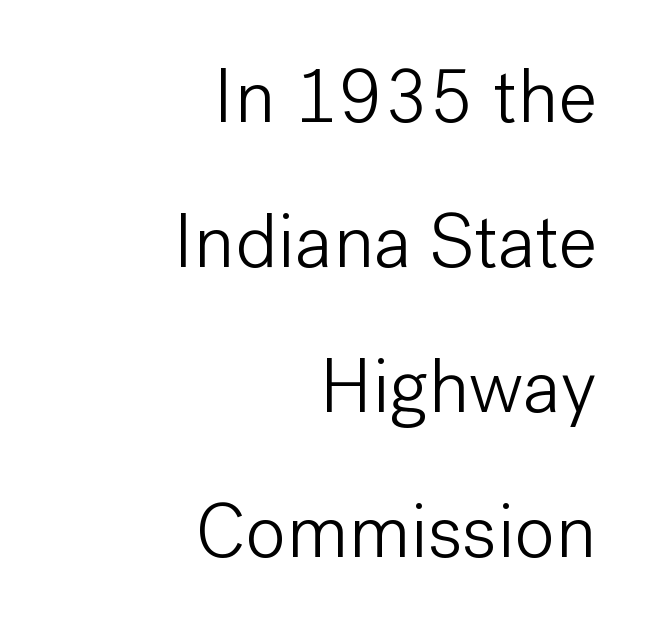
Q: Is the text bold? A: No.
Q: Is the text italic (slanted)? A: No, it is upright.
Q: Is the typeface a serif or a sans-serif typeface? A: Sans-serif.
Q: Is the text underlined? A: No.
Q: How is the paragraph aligned? A: Right-aligned.
Q: Is the spacing between letters normal or unusually wide? A: Normal.
Q: Is the spacing between lines tight, normal or loose? A: Loose.
Q: Width (condensed, normal, or wide)? A: Normal.
Q: Stroke contrast? A: Low.
Q: x-height? A: Medium.
Q: Monospaced? A: No.
